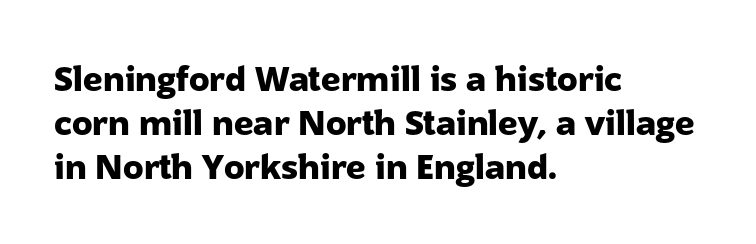
{"serif": "no", "italic": "no", "bold": "yes", "weight": "heavy", "width": "normal", "stroke_contrast": "low", "x_height": "medium", "monospaced": "no", "underline": "no", "align": "left", "line_spacing": "normal", "line_spacing_ratio": 1.3, "letter_spacing": "normal", "letter_spacing_em": 0.0, "glyph_px": 34}
